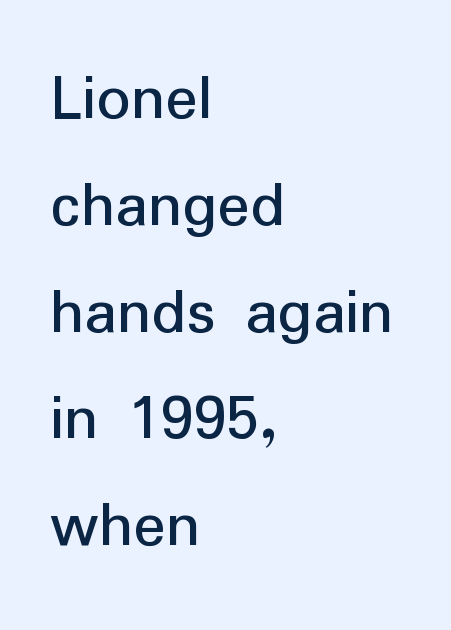
{"serif": "no", "italic": "no", "bold": "no", "weight": "regular", "width": "normal", "stroke_contrast": "low", "x_height": "medium", "monospaced": "no", "underline": "no", "align": "left", "line_spacing": "normal", "line_spacing_ratio": 1.57, "letter_spacing": "normal", "letter_spacing_em": 0.0, "glyph_px": 68}
